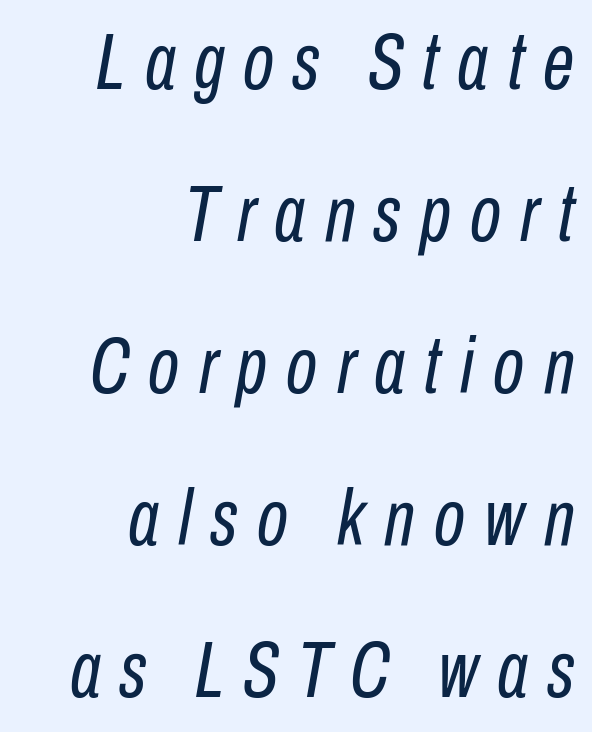
Q: Is the text bold? A: No.
Q: Is the text italic (slanted)? A: Yes, it leans right by about 10 degrees.
Q: Is the text underlined? A: No.
Q: How is the paragraph aligned? A: Right-aligned.
Q: Is the spacing between letters normal or unusually wide? A: Unusually wide.
Q: Is the spacing between lines tight, normal or loose? A: Loose.
Q: Width (condensed, normal, or wide)? A: Condensed.
Q: Stroke contrast? A: Low.
Q: x-height? A: Medium.
Q: Monospaced? A: No.
